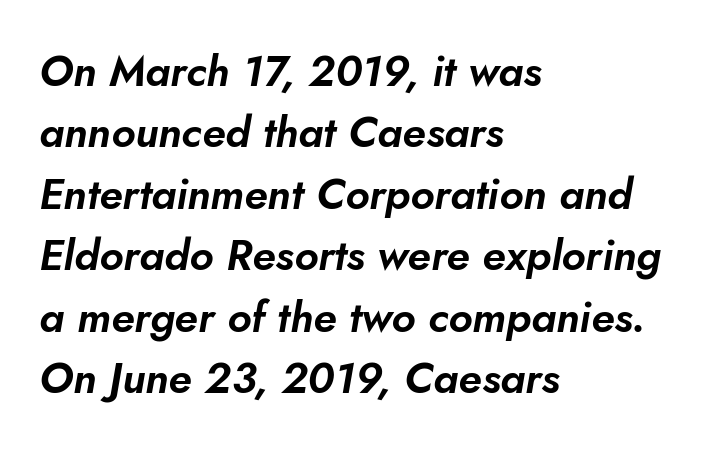
The image shows 43 px text type, italic (leaning right); set left-aligned, normal line spacing (1.43x), normal letter spacing, not underlined; low stroke contrast and a small x-height.
